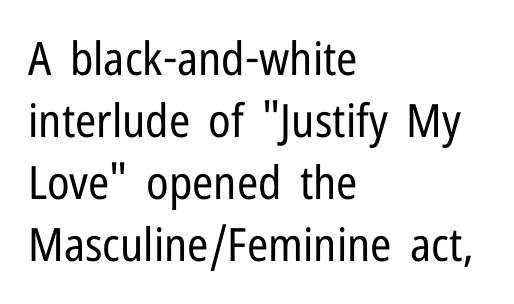
{"serif": "no", "italic": "no", "bold": "no", "weight": "regular", "width": "condensed", "stroke_contrast": "low", "x_height": "medium", "monospaced": "no", "underline": "no", "align": "left", "line_spacing": "normal", "line_spacing_ratio": 1.35, "letter_spacing": "normal", "letter_spacing_em": 0.0, "glyph_px": 46}
